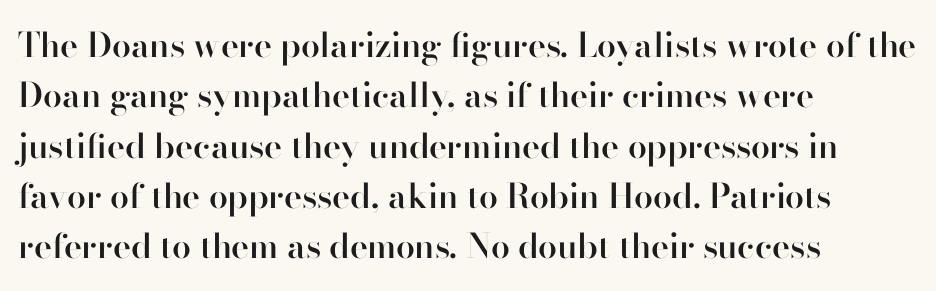
{"serif": "no", "italic": "no", "bold": "semi", "weight": "semibold", "width": "normal", "stroke_contrast": "high", "x_height": "small", "monospaced": "no", "underline": "no", "align": "left", "line_spacing": "normal", "line_spacing_ratio": 1.48, "letter_spacing": "normal", "letter_spacing_em": 0.0, "glyph_px": 34}
